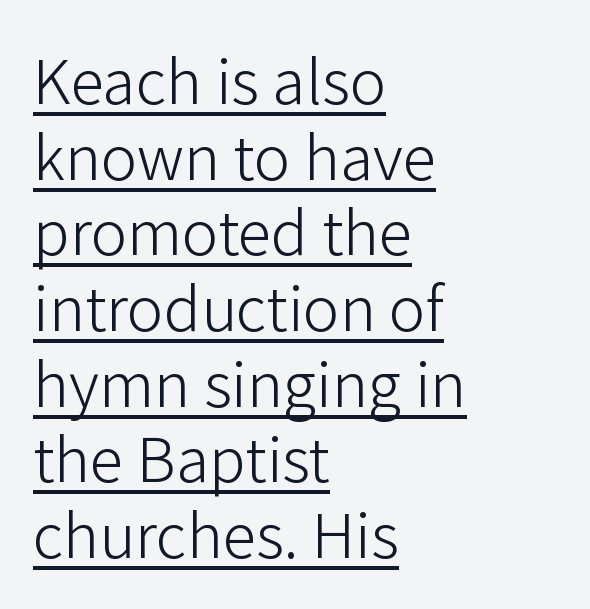
Q: Is the text bold? A: No.
Q: Is the text italic (slanted)? A: No, it is upright.
Q: Is the typeface a serif or a sans-serif typeface? A: Sans-serif.
Q: Is the text underlined? A: Yes.
Q: How is the paragraph aligned? A: Left-aligned.
Q: Is the spacing between letters normal or unusually wide? A: Normal.
Q: Width (condensed, normal, or wide)? A: Normal.
Q: Stroke contrast? A: Low.
Q: x-height? A: Medium.
Q: Monospaced? A: No.
